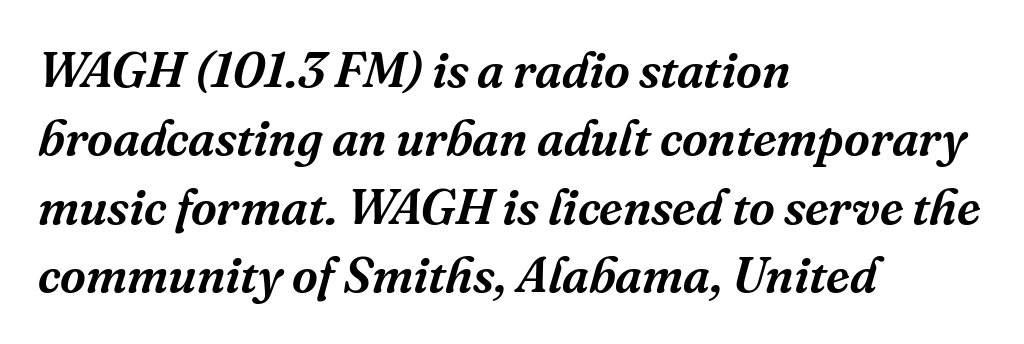
The typography opts for an oblique posture over an upright one. The rows are spaced the way most documents space them. Spacing verdict: proportional, widths tailored to each character. Inter-character spacing is left at the font's built-in metrics. The setting favours the left margin, as ordinary paragraphs usually do. Each row of text sits above clean, open space.
